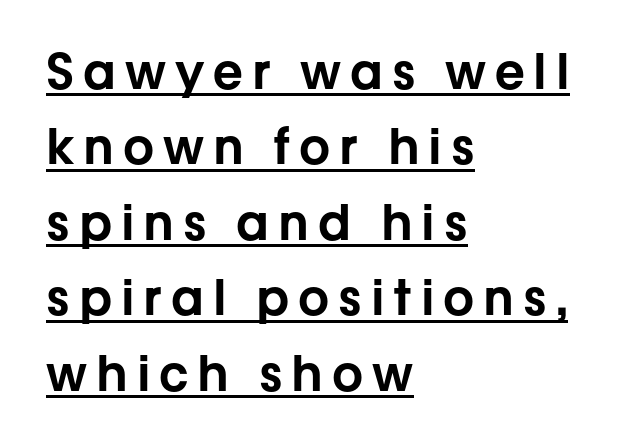
What's the leading like? Ordinary, nothing unusual. A sans-serif font was chosen for this passage. The ragged edge is on the right, which tells us the setting is flush left. The passage shown is underscored from start to finish.
